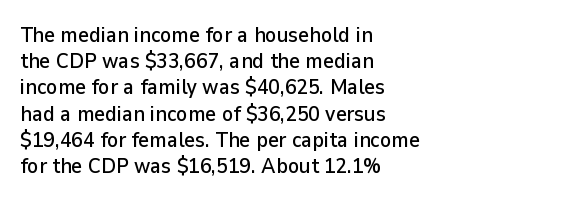
Q: Is the text italic (slanted)? A: No, it is upright.
Q: Is the text underlined? A: No.
Q: How is the paragraph aligned? A: Left-aligned.
Q: Is the spacing between letters normal or unusually wide? A: Normal.
Q: Is the spacing between lines tight, normal or loose? A: Normal.
